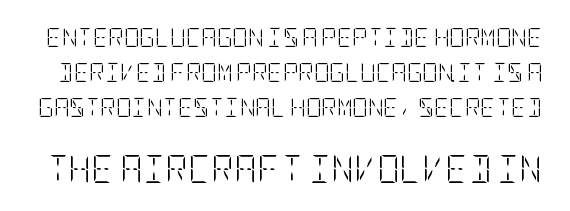
Bold? No — there's no thickening of the strokes. The lettering stays uniformly vertical, giving the passage a roman look. The composition opens small and finishes big. The words here are not underlined. Observe the ordinary spacing: letters are neighbours, not strangers.
